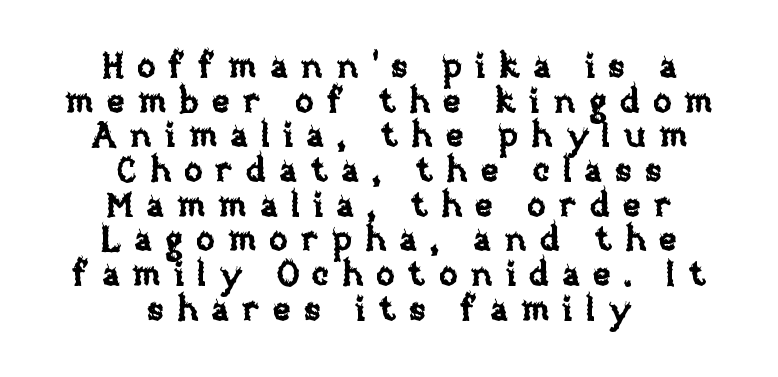
Q: Is the text italic (slanted)? A: No, it is upright.
Q: Is the text underlined? A: No.
Q: How is the paragraph aligned? A: Centered.
Q: Is the spacing between letters normal or unusually wide? A: Unusually wide.
Q: Is the spacing between lines tight, normal or loose? A: Tight.
Q: Width (condensed, normal, or wide)? A: Normal.
Q: Stroke contrast? A: Low.
Q: x-height? A: Large.
Q: Monospaced? A: No.
